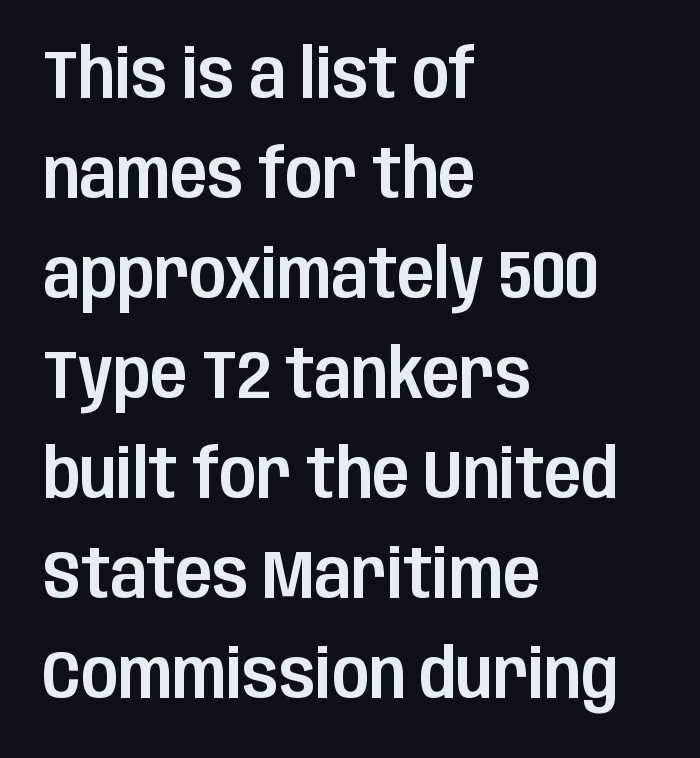
{"serif": "no", "italic": "no", "width": "condensed", "stroke_contrast": "low", "x_height": "large", "monospaced": "no", "underline": "no", "align": "left", "line_spacing": "normal", "line_spacing_ratio": 1.47, "letter_spacing": "normal", "letter_spacing_em": 0.0, "glyph_px": 68}
